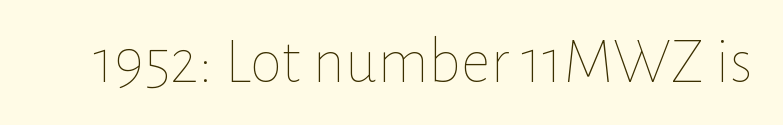
Q: Is the text bold? A: No.
Q: Is the text italic (slanted)? A: No, it is upright.
Q: Is the text underlined? A: No.
Q: Is the spacing between letters normal or unusually wide? A: Normal.
Q: Width (condensed, normal, or wide)? A: Normal.
Q: Stroke contrast? A: Low.
Q: x-height? A: Medium.
Q: Monospaced? A: No.
